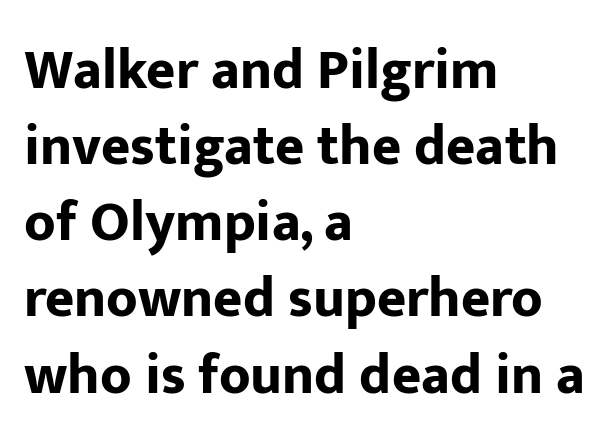
The image shows 56 px bold sans-serif type, upright; set left-aligned, normal line spacing (1.36x), normal letter spacing, not underlined; low stroke contrast and a medium x-height.
